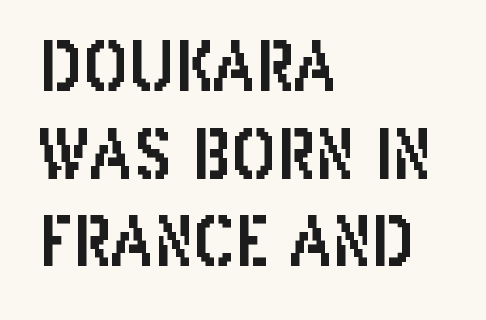
The image shows 68 px condensed sans-serif type, upright; set left-aligned, normal line spacing (1.29x), normal letter spacing, not underlined; low stroke contrast and a large x-height.
